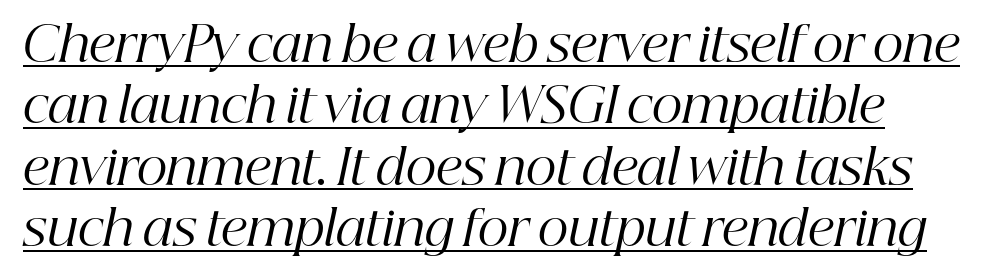
Q: Is the text bold? A: No.
Q: Is the text italic (slanted)? A: Yes, it leans right by about 12 degrees.
Q: Is the typeface a serif or a sans-serif typeface? A: Serif.
Q: Is the text underlined? A: Yes.
Q: Is the spacing between letters normal or unusually wide? A: Normal.
Q: Is the spacing between lines tight, normal or loose? A: Normal.
Q: Width (condensed, normal, or wide)? A: Normal.
Q: Stroke contrast? A: High.
Q: x-height? A: Medium.
Q: Monospaced? A: No.
